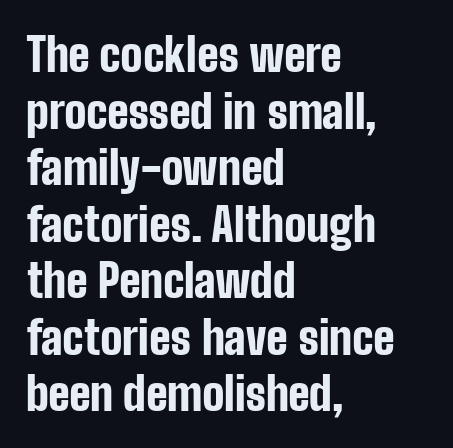
Character widths vary here, with narrow letters taking less room than wide ones. The compositor pushed each line to the left boundary. The letters stand upright; this is a roman face. The horizontal fit of the characters is conventional and even. Font category for this specimen: sans-serif. As a designer I'd log this as weight 700, bold.
